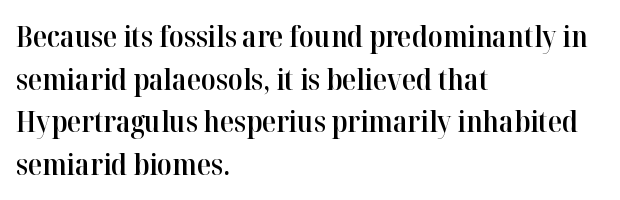
The image shows 29 px semibold serif type, upright; set left-aligned, normal line spacing (1.47x), normal letter spacing, not underlined; high stroke contrast and a medium x-height.
